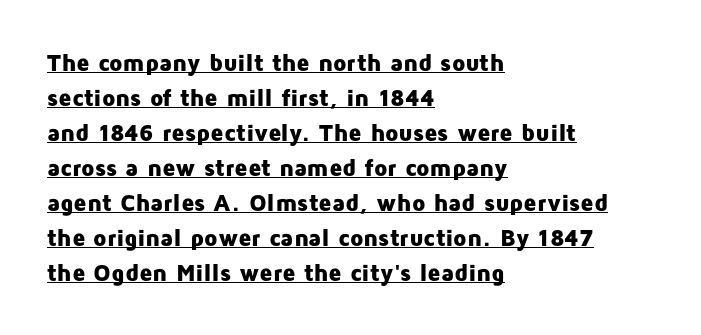
The image shows 24 px bold type, upright; set left-aligned, normal line spacing (1.46x), normal letter spacing, underlined.
